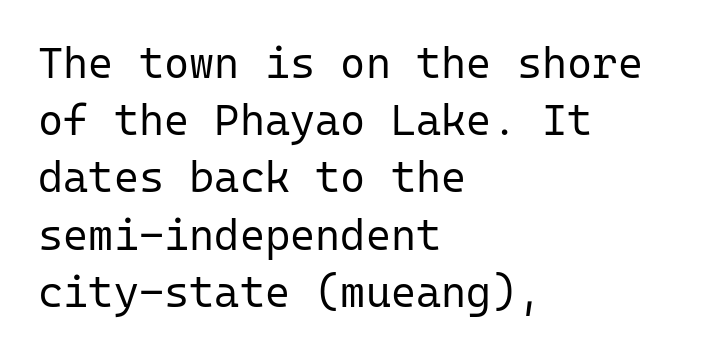
Every row of glyphs begins at an identical x-position on the left. Each letter, wide or thin by design, is forced into the same width here. Students, note that the glyphs here touch the page at normal intervals. Regarding serifs, this sample does without them. Words float on clear page, feet unadorned.
